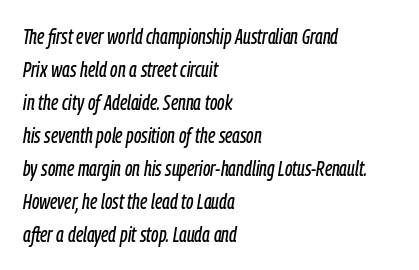
{"italic": "yes", "lean": "right", "slant_degrees": 9, "underline": "no", "align": "left", "line_spacing": "normal", "line_spacing_ratio": 1.57, "letter_spacing": "normal", "letter_spacing_em": 0.0, "glyph_px": 21}
